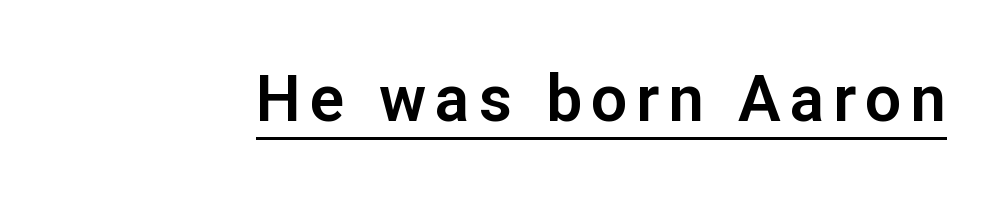
{"serif": "no", "italic": "no", "width": "normal", "stroke_contrast": "low", "x_height": "medium", "monospaced": "no", "underline": "yes", "glyph_px": 64}
